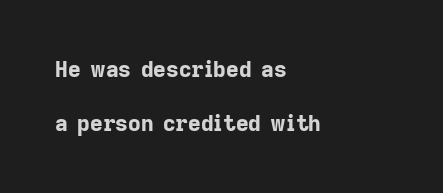
The image shows 22 px bold type, upright; set left-aligned, loose line spacing (2.46x), normal letter spacing, not underlined.
